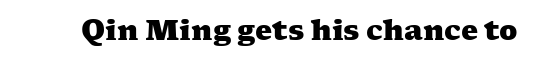
The image shows 27 px bold type; set normal letter spacing, not underlined.
